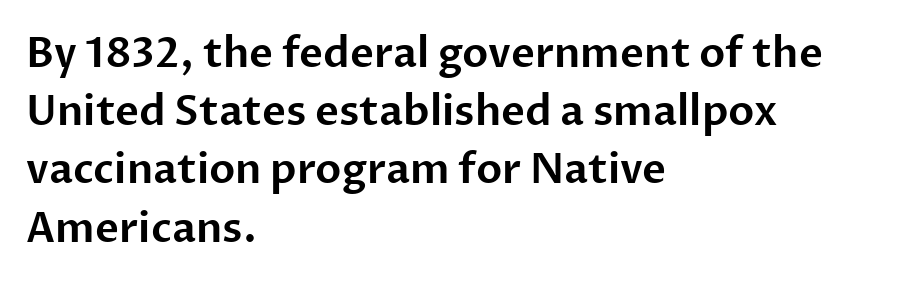
{"serif": "no", "italic": "no", "width": "normal", "stroke_contrast": "low", "x_height": "medium", "monospaced": "no", "underline": "no", "align": "left", "line_spacing": "normal", "line_spacing_ratio": 1.42, "letter_spacing": "normal", "letter_spacing_em": 0.0, "glyph_px": 41}
